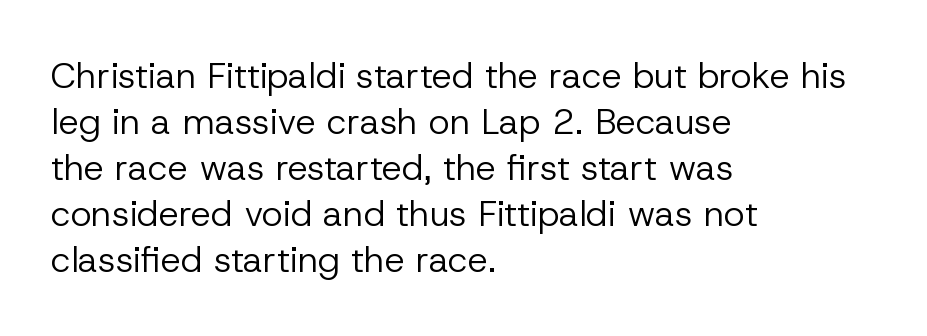
The image shows 36 px regular-weight sans-serif type, upright; set left-aligned, normal line spacing (1.28x), normal letter spacing, not underlined; low stroke contrast and a medium x-height.
